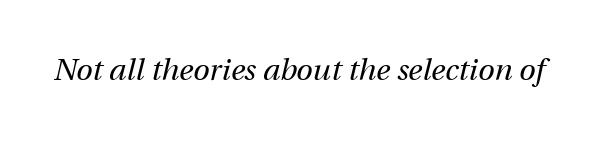
This is not heavy type; no bold has been used. The letters are slanted; this is an italic face. Observe the ordinary spacing: letters are neighbours, not strangers. Looks like regular typesetting: each glyph gets only the width it needs.
